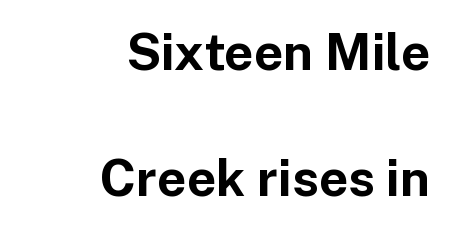
Q: Is the text bold? A: Yes.
Q: Is the text italic (slanted)? A: No, it is upright.
Q: Is the typeface a serif or a sans-serif typeface? A: Sans-serif.
Q: Is the text underlined? A: No.
Q: How is the paragraph aligned? A: Right-aligned.
Q: Is the spacing between letters normal or unusually wide? A: Normal.
Q: Is the spacing between lines tight, normal or loose? A: Loose.
Q: Width (condensed, normal, or wide)? A: Normal.
Q: Stroke contrast? A: Low.
Q: x-height? A: Medium.
Q: Monospaced? A: No.
